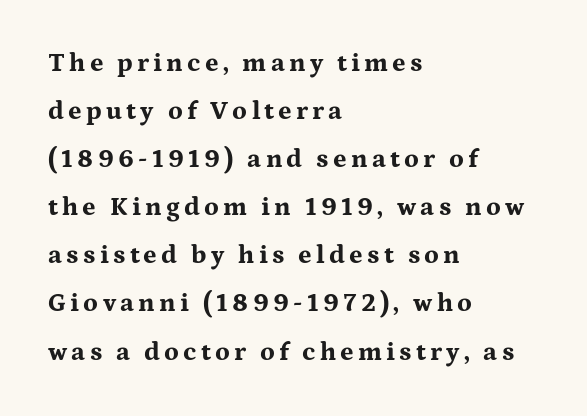
Q: Is the text bold? A: Yes.
Q: Is the text italic (slanted)? A: No, it is upright.
Q: Is the text underlined? A: No.
Q: How is the paragraph aligned? A: Left-aligned.
